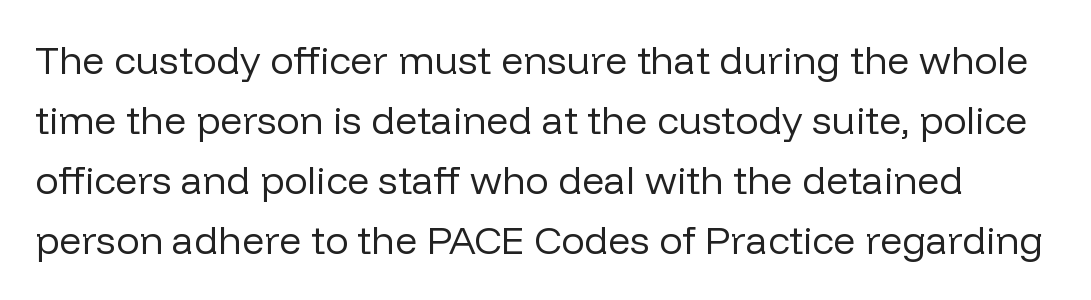
Does extra space separate the letters? No, they use regular spacing. Notice how descenders clear the ascenders below comfortably — that's standard leading. A typesetter would call this proportional, since set widths differ per character. Plain, unruled lines of type. Is this a heavy cut? Hardly; it is regular or lighter.
